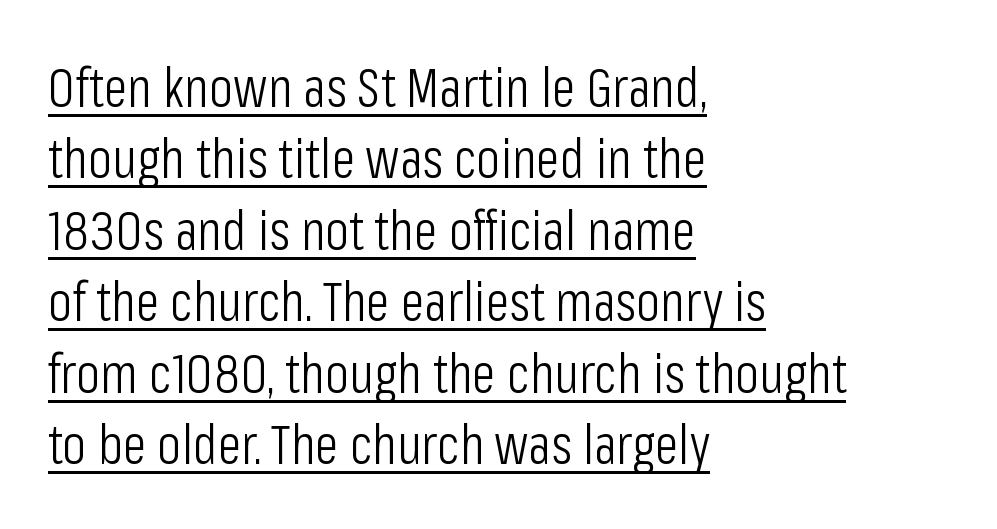
Check the space under the baseline: a stroke is drawn there. These lines are composed in type without serifs. Is the letter spacing exaggerated? No — it looks like the ordinary default. The passage shown is typed in a proportional face where columns would drift.
